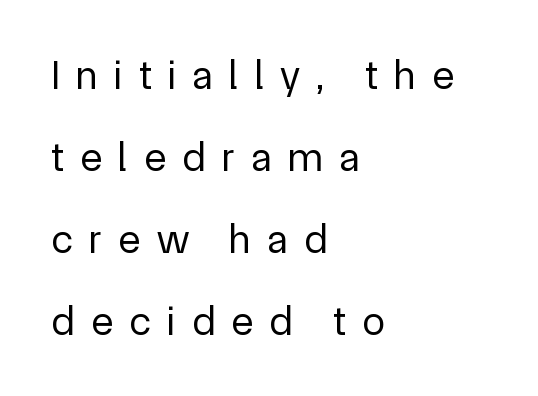
The image shows 41 px regular-weight sans-serif type, upright; set left-aligned, loose line spacing (2.0x), unusually wide letter spacing (+0.4 em), not underlined; a medium x-height.
